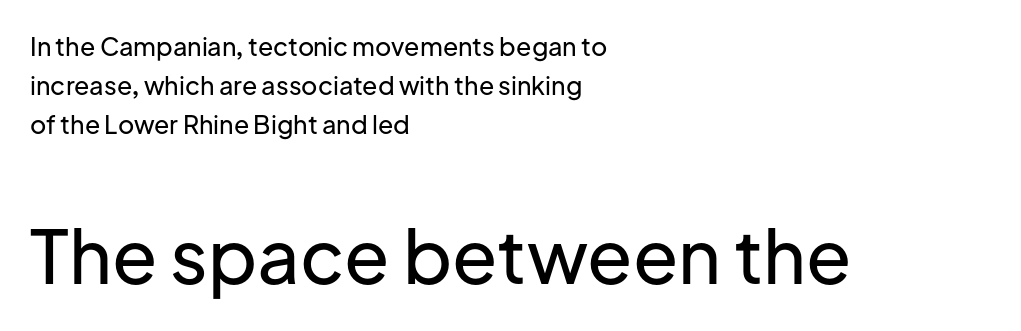
The image shows 74 px sans-serif type, upright; set left-aligned, normal line spacing (1.57x), normal letter spacing, not underlined; the second (bottom) block is 2.96x larger; low stroke contrast and a medium x-height.
